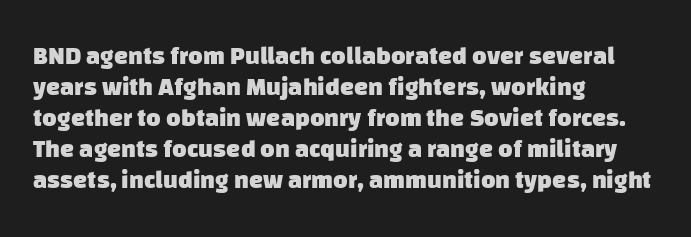
{"bold": "yes", "underline": "no", "align": "left", "line_spacing_ratio": 1.24, "letter_spacing": "normal", "letter_spacing_em": 0.0, "glyph_px": 25}
